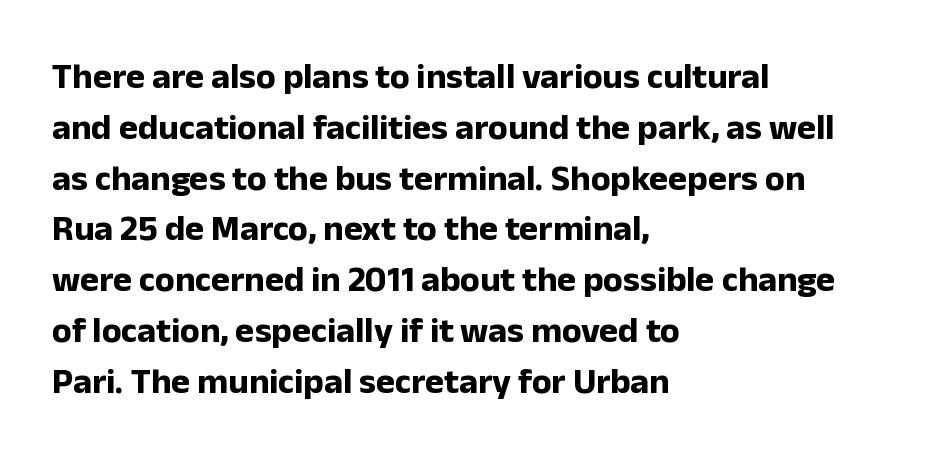
The image shows 36 px bold sans-serif type, upright; set left-aligned, normal line spacing (1.41x), normal letter spacing, not underlined; low stroke contrast and a medium x-height.
